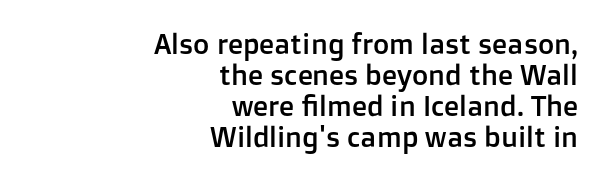
The image shows 28 px sans-serif type, upright; set right-aligned, tight line spacing (1.11x), normal letter spacing, not underlined; low stroke contrast and a medium x-height.
